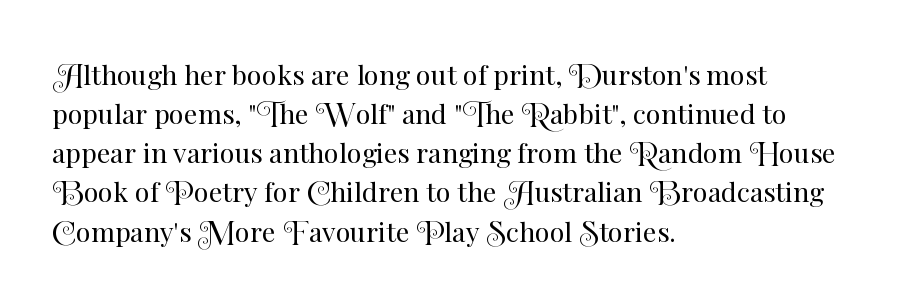
Default kerning and tracking; the words read as compact shapes. No heavy texture on the line: the type isn't bold. A roman cut, with each character standing at attention. Notice how the passage keeps a crisp vertical edge on the left only. Bare-footed words on every line.
